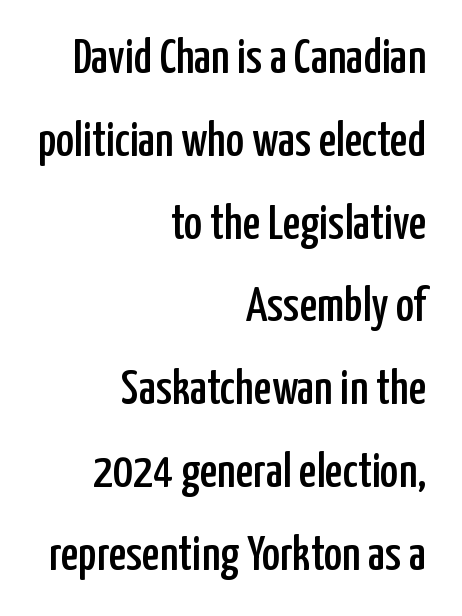
Q: Is the text italic (slanted)? A: No, it is upright.
Q: Is the typeface a serif or a sans-serif typeface? A: Sans-serif.
Q: Is the text underlined? A: No.
Q: How is the paragraph aligned? A: Right-aligned.
Q: Is the spacing between letters normal or unusually wide? A: Normal.
Q: Is the spacing between lines tight, normal or loose? A: Normal.
Q: Width (condensed, normal, or wide)? A: Condensed.
Q: Stroke contrast? A: Low.
Q: x-height? A: Medium.
Q: Monospaced? A: No.
